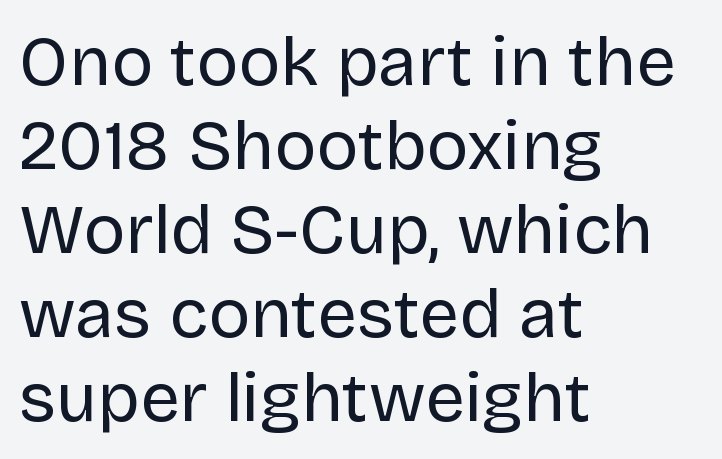
Q: Is the text bold? A: No.
Q: Is the text italic (slanted)? A: No, it is upright.
Q: Is the typeface a serif or a sans-serif typeface? A: Sans-serif.
Q: Is the text underlined? A: No.
Q: How is the paragraph aligned? A: Left-aligned.
Q: Is the spacing between letters normal or unusually wide? A: Normal.
Q: Width (condensed, normal, or wide)? A: Normal.
Q: Stroke contrast? A: Low.
Q: x-height? A: Large.
Q: Monospaced? A: No.
